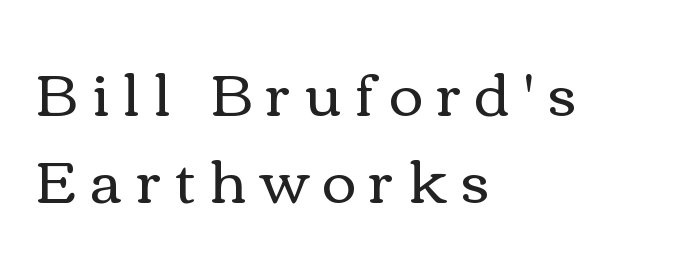
Q: Is the text bold? A: No.
Q: Is the text italic (slanted)? A: No, it is upright.
Q: Is the text underlined? A: No.
Q: How is the paragraph aligned? A: Left-aligned.
Q: Is the spacing between letters normal or unusually wide? A: Unusually wide.
Q: Is the spacing between lines tight, normal or loose? A: Normal.
Q: Width (condensed, normal, or wide)? A: Wide.
Q: Stroke contrast? A: Medium.
Q: x-height? A: Medium.
Q: Monospaced? A: No.
